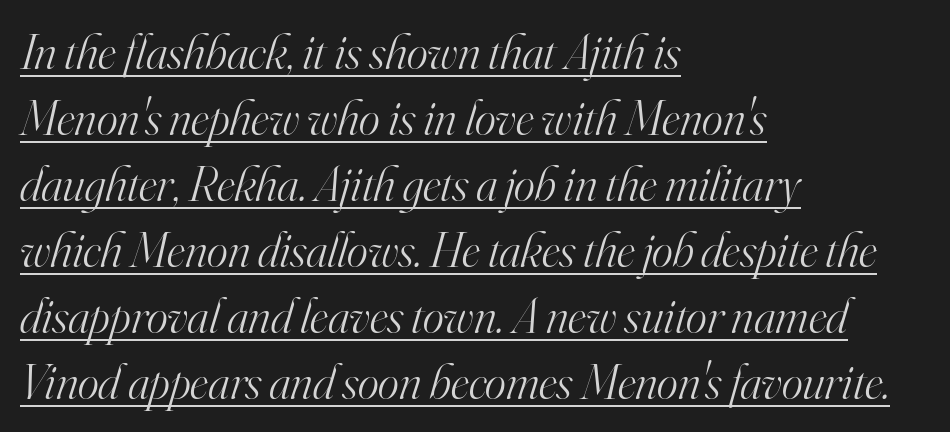
Q: Is the text bold? A: No.
Q: Is the text italic (slanted)? A: Yes, it leans right by about 16 degrees.
Q: Is the typeface a serif or a sans-serif typeface? A: Serif.
Q: Is the text underlined? A: Yes.
Q: How is the paragraph aligned? A: Left-aligned.
Q: Is the spacing between letters normal or unusually wide? A: Normal.
Q: Is the spacing between lines tight, normal or loose? A: Normal.
Q: Width (condensed, normal, or wide)? A: Normal.
Q: Stroke contrast? A: High.
Q: x-height? A: Small.
Q: Monospaced? A: No.
